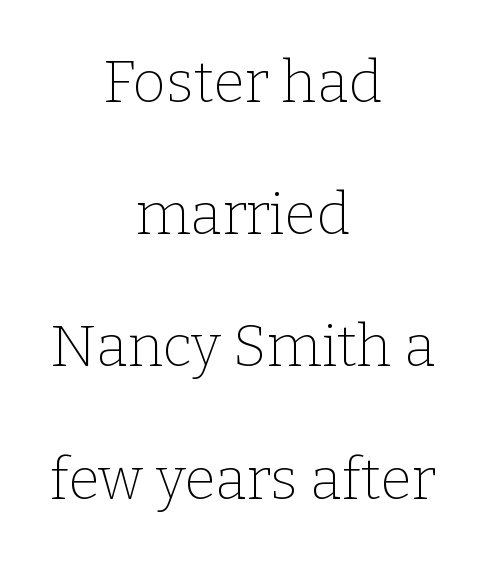
{"serif": "yes", "italic": "no", "bold": "no", "weight": "thin", "width": "normal", "stroke_contrast": "low", "x_height": "medium", "monospaced": "no", "underline": "no", "align": "center", "line_spacing": "loose", "line_spacing_ratio": 2.28, "letter_spacing": "normal", "letter_spacing_em": 0.0, "glyph_px": 58}
